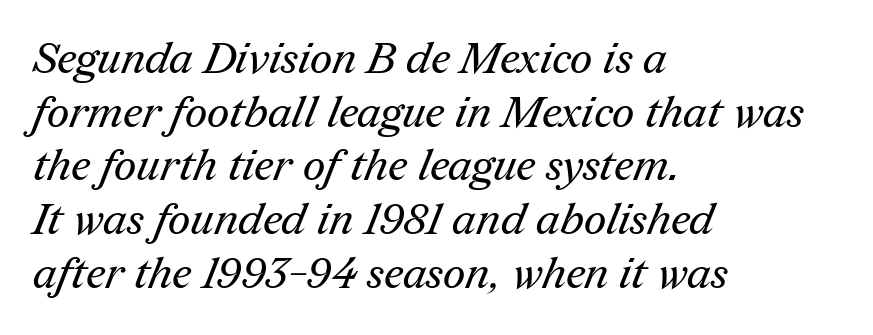
Q: Is the text bold? A: No.
Q: Is the typeface a serif or a sans-serif typeface? A: Serif.
Q: Is the text underlined? A: No.
Q: How is the paragraph aligned? A: Left-aligned.
Q: Is the spacing between letters normal or unusually wide? A: Normal.
Q: Width (condensed, normal, or wide)? A: Normal.
Q: Stroke contrast? A: Medium.
Q: x-height? A: Medium.
Q: Monospaced? A: No.
